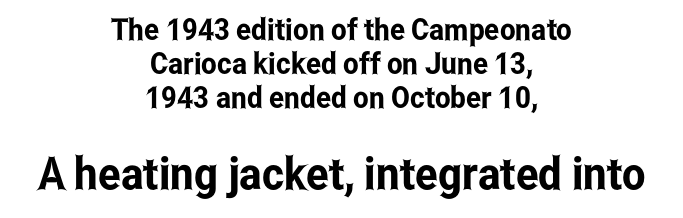
{"serif": "no", "italic": "no", "width": "condensed", "stroke_contrast": "low", "x_height": "medium", "monospaced": "no", "underline": "no", "align": "center", "line_spacing": "tight", "line_spacing_ratio": 1.13, "letter_spacing": "normal", "letter_spacing_em": 0.0, "larger_block": "second", "size_ratio": 1.5, "glyph_px": 45}
